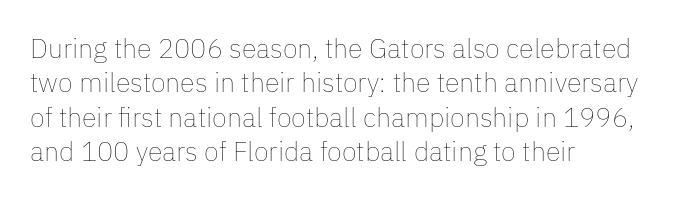
The letterforms sit at book weight or below. Honestly, the letter spacing is just normal — you wouldn't notice it. The type sits square on the baseline with zero lean. Unmarked baselines from the first word to the last. The text block is weighted toward the left margin, trailing off unevenly rightward. The designer left line spacing at the default.
